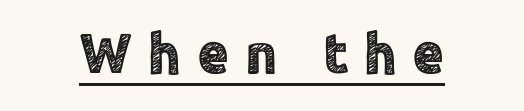
Q: Is the text italic (slanted)? A: No, it is upright.
Q: Is the typeface a serif or a sans-serif typeface? A: Sans-serif.
Q: Is the text underlined? A: Yes.
Q: Is the spacing between letters normal or unusually wide? A: Unusually wide.
Q: Width (condensed, normal, or wide)? A: Normal.
Q: x-height? A: Medium.
Q: Monospaced? A: No.
